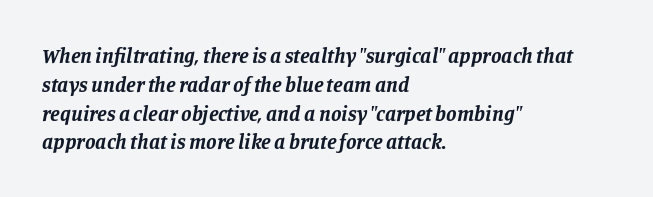
Q: Is the text bold? A: Yes.
Q: Is the text italic (slanted)? A: Yes, it leans right by about 11 degrees.
Q: Is the text underlined? A: No.
Q: How is the paragraph aligned? A: Left-aligned.
Q: Is the spacing between letters normal or unusually wide? A: Normal.
Q: Is the spacing between lines tight, normal or loose? A: Normal.
